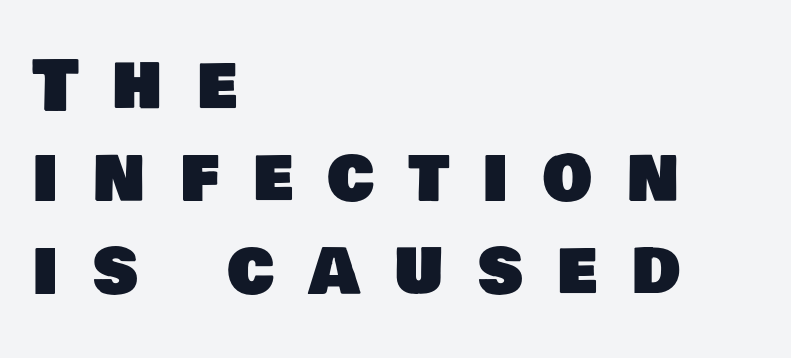
Q: Is the typeface a serif or a sans-serif typeface? A: Sans-serif.
Q: Is the text underlined? A: No.
Q: How is the paragraph aligned? A: Left-aligned.
Q: Is the spacing between letters normal or unusually wide? A: Unusually wide.
Q: Is the spacing between lines tight, normal or loose? A: Normal.
Q: Width (condensed, normal, or wide)? A: Normal.
Q: Stroke contrast? A: Low.
Q: x-height? A: Large.
Q: Monospaced? A: No.
